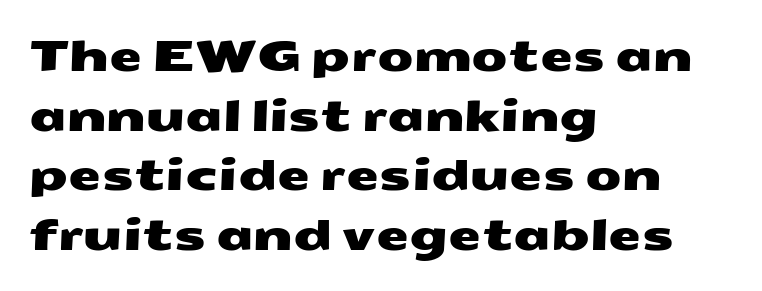
The image shows 42 px wide sans-serif type; set left-aligned, normal line spacing (1.42x), normal letter spacing, not underlined; medium stroke contrast and a medium x-height.
